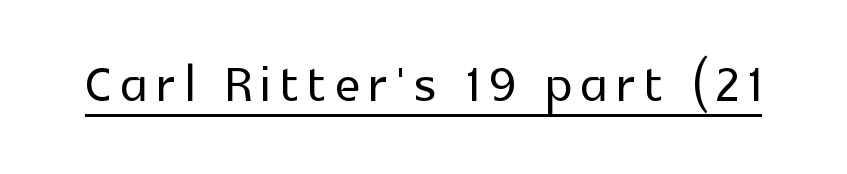
{"serif": "no", "italic": "no", "width": "normal", "x_height": "medium", "monospaced": "no", "underline": "yes", "glyph_px": 69}
